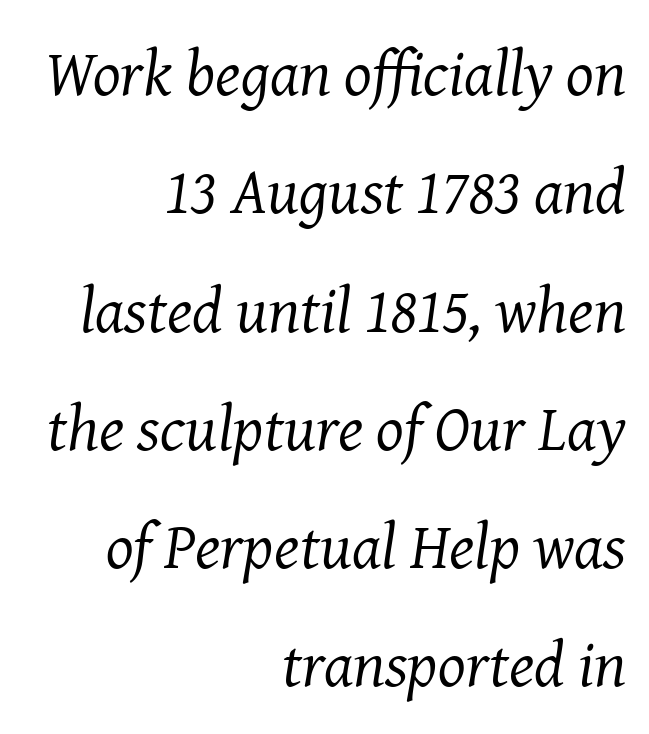
The image shows 65 px regular-weight serif type, italic (leaning right); set right-aligned, line spacing 1.82x, normal letter spacing, not underlined; medium stroke contrast and a medium x-height.
